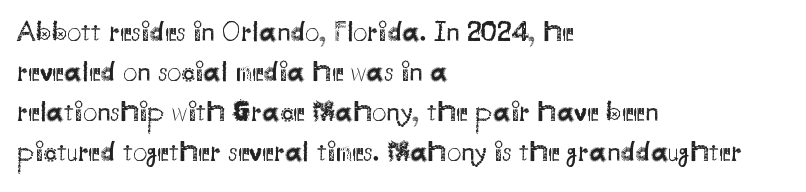
Q: Is the text bold? A: No.
Q: Is the text italic (slanted)? A: No, it is upright.
Q: Is the typeface a serif or a sans-serif typeface? A: Sans-serif.
Q: Is the text underlined? A: No.
Q: How is the paragraph aligned? A: Left-aligned.
Q: Is the spacing between letters normal or unusually wide? A: Normal.
Q: Is the spacing between lines tight, normal or loose? A: Normal.
Q: Width (condensed, normal, or wide)? A: Normal.
Q: Stroke contrast? A: Medium.
Q: x-height? A: Small.
Q: Monospaced? A: No.
